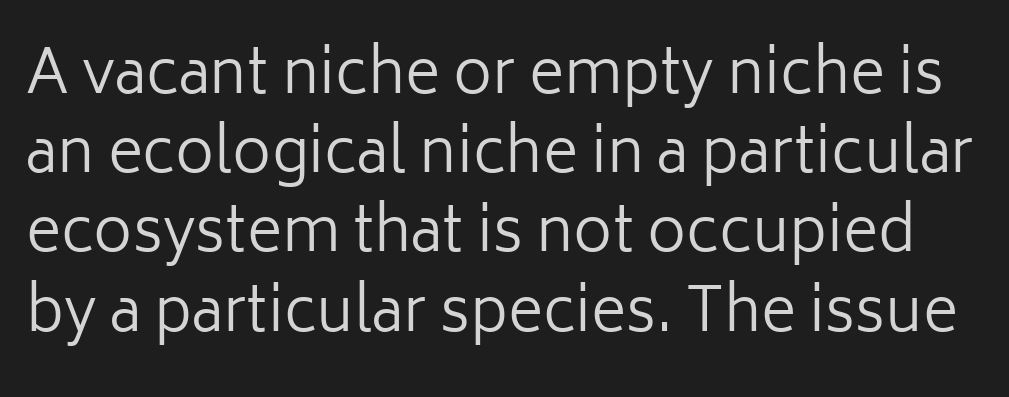
Glyph-to-glyph distance matches everyday printed text. The lines sit at an ordinary, default distance from one another. Here the designer chose a conventional face with non-uniform glyph widths. A roman cut, with each character standing at attention.
